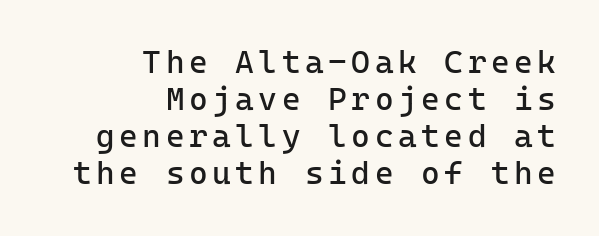
Letterform terminals end flat and unadorned throughout the passage. Note the uniform advance width — an 'i' takes as much space as an 'm'. Do the letters lean? They stand straight. Alignment: flush right. These glyphs show unthickened strokes, regular width or finer. The specimen omits any rule beneath the text block's lines.
